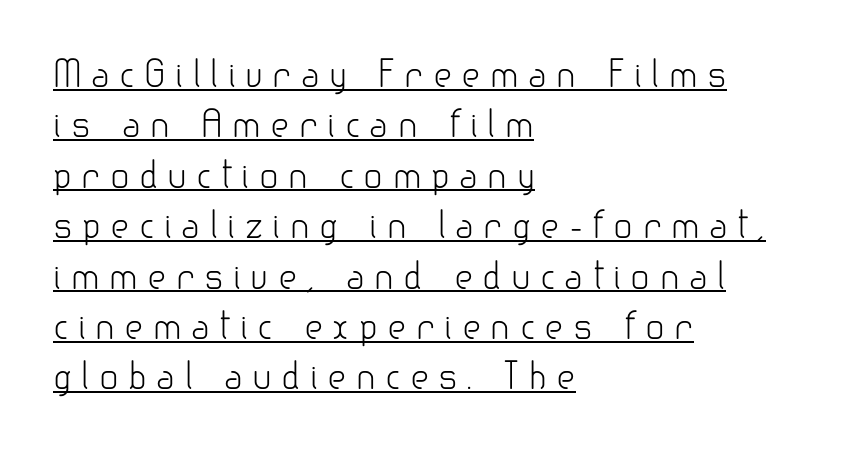
Q: Is the text bold? A: No.
Q: Is the text italic (slanted)? A: No, it is upright.
Q: Is the typeface a serif or a sans-serif typeface? A: Sans-serif.
Q: Is the text underlined? A: Yes.
Q: How is the paragraph aligned? A: Left-aligned.
Q: Is the spacing between letters normal or unusually wide? A: Unusually wide.
Q: Is the spacing between lines tight, normal or loose? A: Normal.
Q: Width (condensed, normal, or wide)? A: Normal.
Q: Stroke contrast? A: Low.
Q: x-height? A: Small.
Q: Monospaced? A: No.
